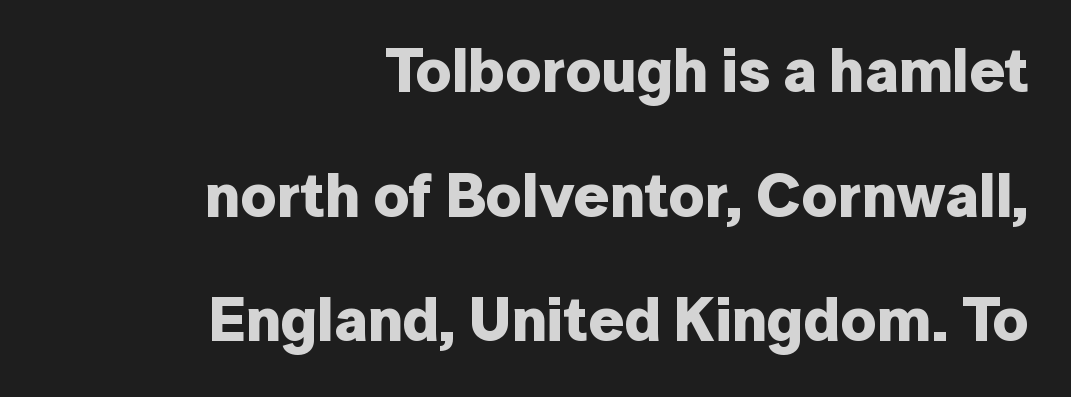
The image shows 62 px bold sans-serif type, upright; set right-aligned, loose line spacing (2.01x), normal letter spacing, not underlined; low stroke contrast and a medium x-height.
